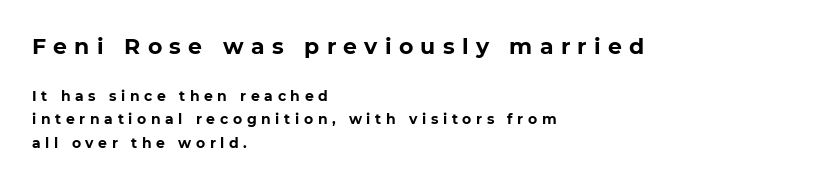
Q: Is the text bold? A: Yes.
Q: Is the text underlined? A: No.
Q: How is the paragraph aligned? A: Left-aligned.
Q: Is the spacing between letters normal or unusually wide? A: Unusually wide.
Q: Is the spacing between lines tight, normal or loose? A: Normal.
Q: Which block of text is set in a larger size, the first (top) or the second (bottom)? A: The first (top) one.
